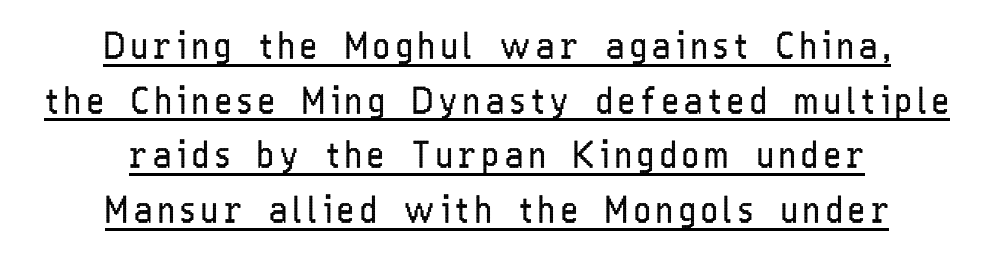
The letterforms sit at book weight or below. Reading down the block, each line starts at a different indent, mirrored at its end. This sample has the flowing, uneven cadence of proportional lettering. This sample keeps an unexceptional amount of space between lines. Is this a sans? Yes — the strokes have no serifs.
